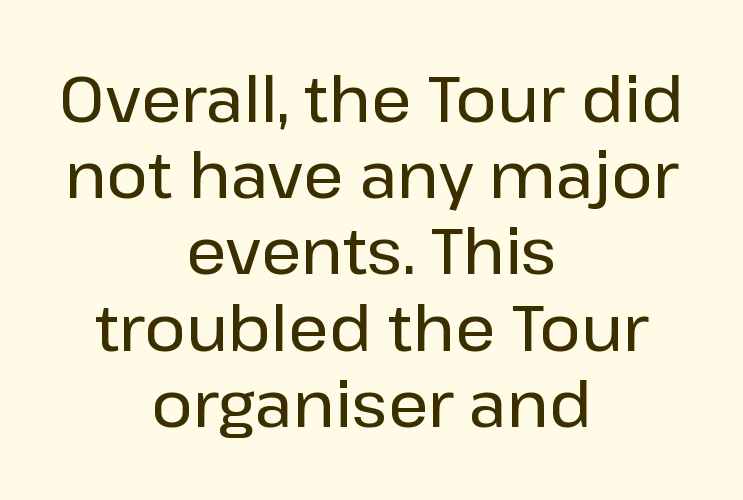
The image shows 63 px sans-serif type, upright; set centered, line spacing 1.21x, normal letter spacing, not underlined; low stroke contrast and a medium x-height.
